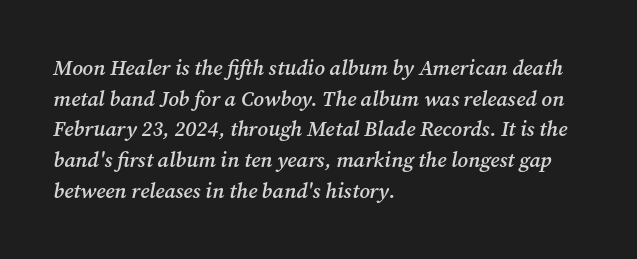
Q: Is the text bold? A: Semi-bold.
Q: Is the text italic (slanted)? A: Yes, it leans right by about 12 degrees.
Q: Is the text underlined? A: No.
Q: How is the paragraph aligned? A: Left-aligned.
Q: Is the spacing between letters normal or unusually wide? A: Normal.
Q: Is the spacing between lines tight, normal or loose? A: Normal.
